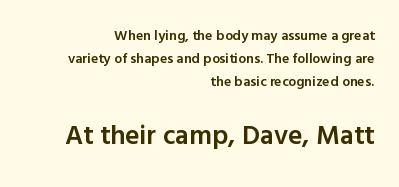
The image shows 27 px text type, upright; set right-aligned, normal line spacing (1.66x), normal letter spacing, not underlined; the second (bottom) block is 1.93x larger.
